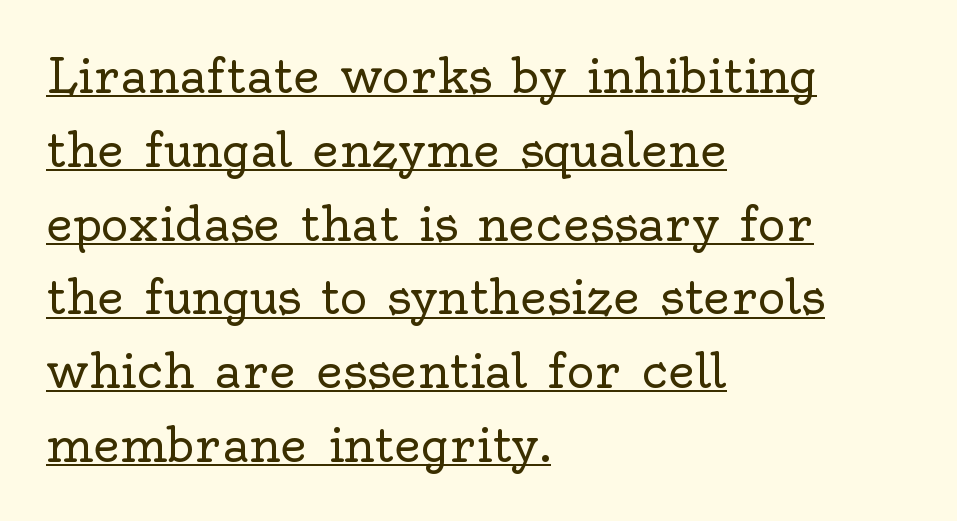
Looks like regular typesetting: each glyph gets only the width it needs. Students, observe: this is what conventionally led text looks like. Unlike a clean sans, this face finishes its strokes with serifs. Nobody touched the tracking dial on this one.
